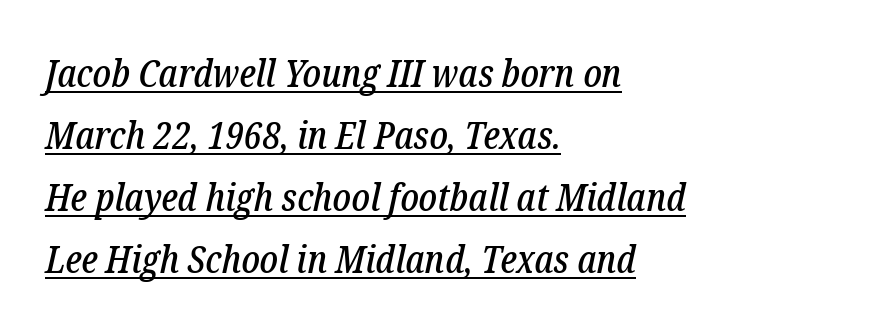
All the whitespace from short lines collects on the right. Character widths vary here, with narrow letters taking less room than wide ones. If you measured baseline to baseline, you'd find a middling distance. The letterforms sit shoulder to shoulder at normal distance.
